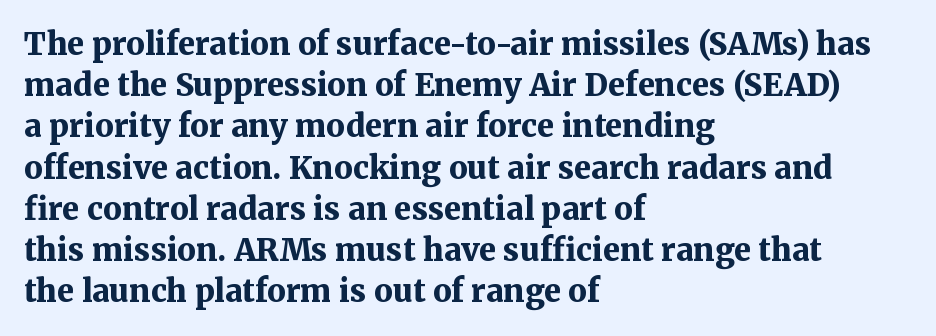
Vertical spacing — default. Short and long lines alike share a common starting point at left. Stroke terminals: seriffed. In terms of letterspacing, this is plain default setting. Clear beneath every line of the passage.
